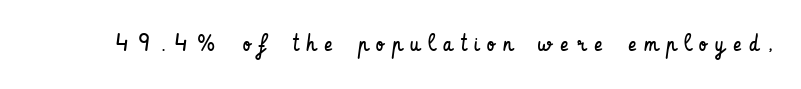
Q: Is the text bold? A: No.
Q: Is the text italic (slanted)? A: No, it is upright.
Q: Is the text underlined? A: No.
Q: Is the spacing between letters normal or unusually wide? A: Unusually wide.
